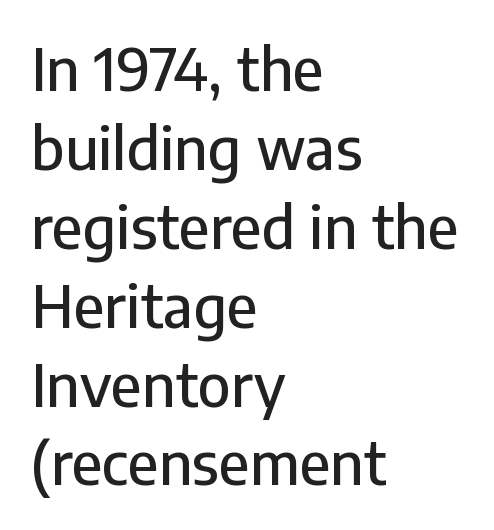
Q: Is the text italic (slanted)? A: No, it is upright.
Q: Is the typeface a serif or a sans-serif typeface? A: Sans-serif.
Q: Is the text underlined? A: No.
Q: How is the paragraph aligned? A: Left-aligned.
Q: Is the spacing between letters normal or unusually wide? A: Normal.
Q: Is the spacing between lines tight, normal or loose? A: Normal.
Q: Width (condensed, normal, or wide)? A: Normal.
Q: Stroke contrast? A: Low.
Q: x-height? A: Medium.
Q: Monospaced? A: No.
